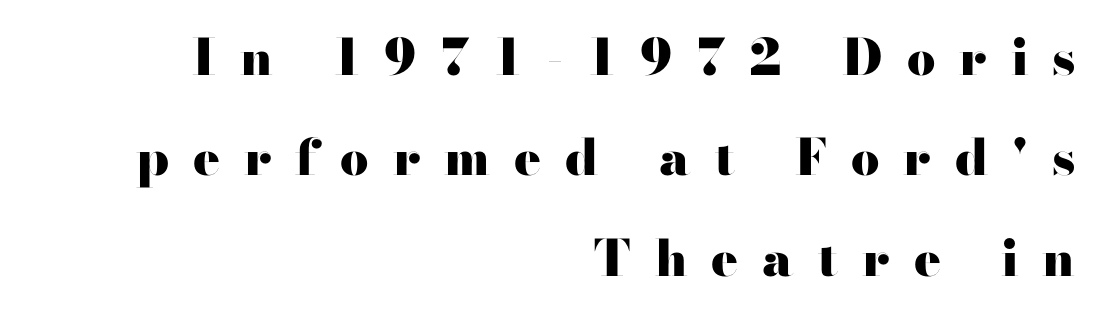
Honestly, the rows look like they've been pulled way apart. The glyphs in this specimen are sans serif. Notice how the stems are strictly vertical — no italics here. Each line ends at the same right margin while the left side varies. This sample has the flowing, uneven cadence of proportional lettering. Heft: maximum for text — a bold.
